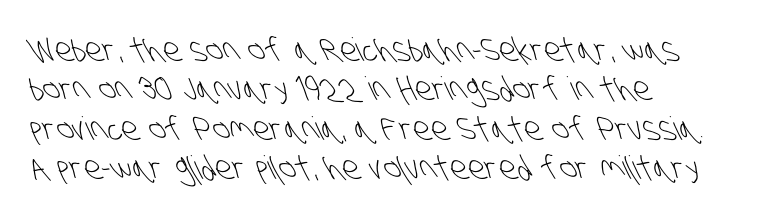
Q: Is the text bold? A: No.
Q: Is the typeface a serif or a sans-serif typeface? A: Sans-serif.
Q: Is the text underlined? A: No.
Q: How is the paragraph aligned? A: Left-aligned.
Q: Is the spacing between letters normal or unusually wide? A: Normal.
Q: Width (condensed, normal, or wide)? A: Condensed.
Q: Stroke contrast? A: Low.
Q: x-height? A: Large.
Q: Monospaced? A: No.
